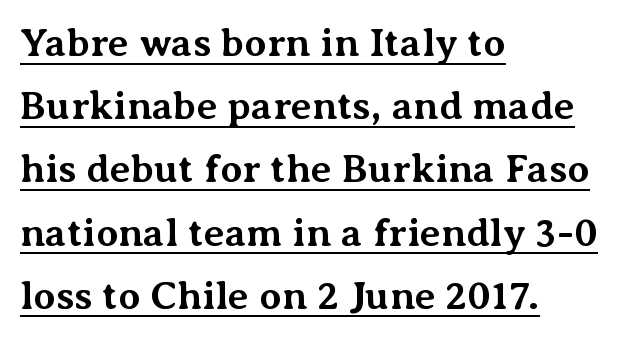
The image shows 40 px bold serif type, upright; set left-aligned, normal line spacing (1.58x), normal letter spacing, underlined; medium stroke contrast and a medium x-height.
